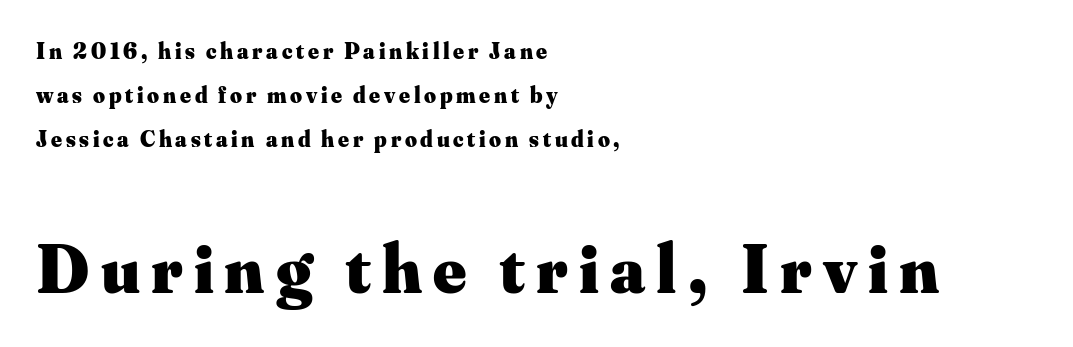
The typesetter chose a ragged-right arrangement here. Heavy, bold letterforms. Proportional: the letters do not fall into vertical columns. The specimen reads as upright at a glance.
